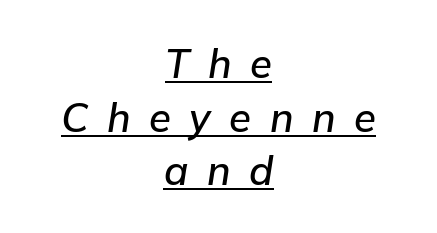
The image shows 40 px text type, italic (leaning right); set centered, normal line spacing (1.34x), unusually wide letter spacing (+0.46 em), underlined; low stroke contrast and a medium x-height.
